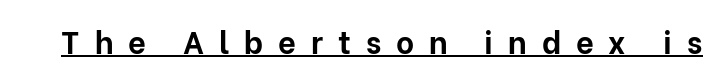
Does the weight exceed regular? Yes, all the way to bold. Loose tracking; the words dissolve into strings of separated letters. This sample has the flowing, uneven cadence of proportional lettering. The words here are underlined. Does the type have serifs? No, each stem ends abruptly. Characters remain perfectly vertical along every line.
